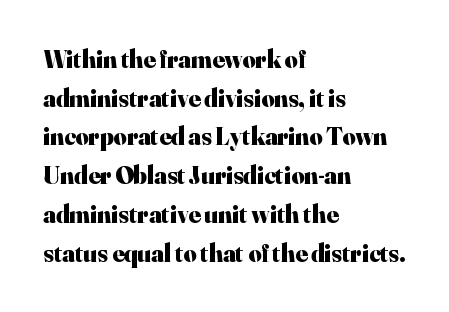
Q: Is the text bold? A: Yes.
Q: Is the text italic (slanted)? A: No, it is upright.
Q: Is the text underlined? A: No.
Q: How is the paragraph aligned? A: Left-aligned.
Q: Is the spacing between letters normal or unusually wide? A: Normal.
Q: Is the spacing between lines tight, normal or loose? A: Normal.
